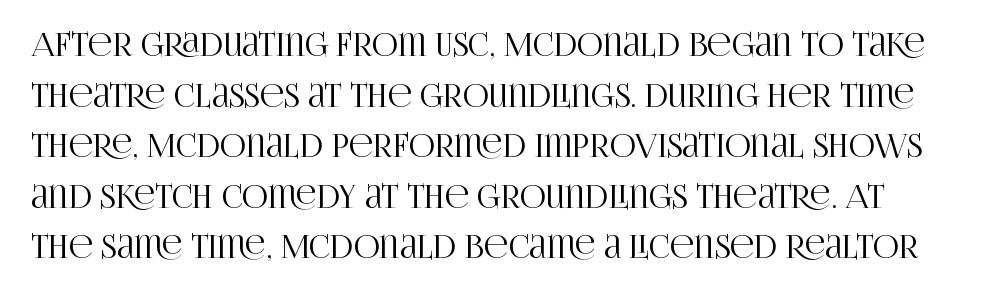
Q: Is the text italic (slanted)? A: No, it is upright.
Q: Is the typeface a serif or a sans-serif typeface? A: Serif.
Q: Is the text underlined? A: No.
Q: Is the spacing between letters normal or unusually wide? A: Normal.
Q: Is the spacing between lines tight, normal or loose? A: Normal.
Q: Width (condensed, normal, or wide)? A: Condensed.
Q: Stroke contrast? A: High.
Q: x-height? A: Large.
Q: Monospaced? A: No.
